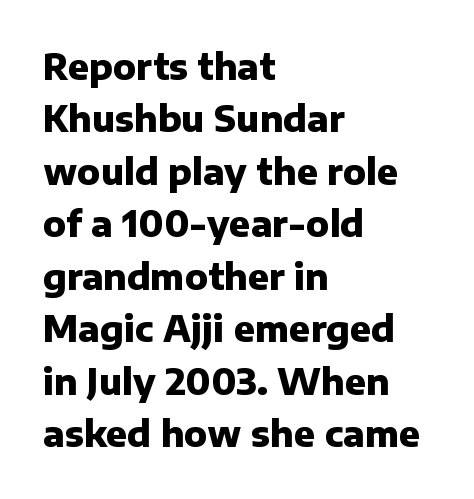
Q: Is the text bold? A: Yes.
Q: Is the text italic (slanted)? A: No, it is upright.
Q: Is the typeface a serif or a sans-serif typeface? A: Sans-serif.
Q: Is the text underlined? A: No.
Q: How is the paragraph aligned? A: Left-aligned.
Q: Is the spacing between letters normal or unusually wide? A: Normal.
Q: Is the spacing between lines tight, normal or loose? A: Normal.
Q: Width (condensed, normal, or wide)? A: Normal.
Q: Stroke contrast? A: Low.
Q: x-height? A: Medium.
Q: Monospaced? A: No.
